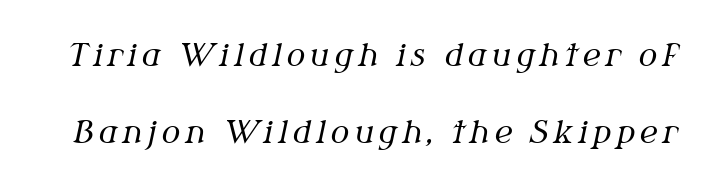
The image shows 31 px regular-weight serif type, italic (leaning right); set loose line spacing (2.49x), not underlined; medium stroke contrast and a medium x-height.
